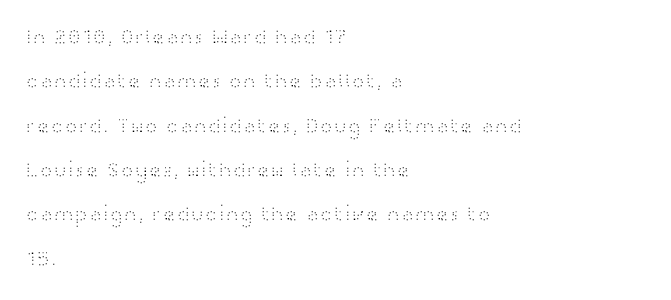
In terms of letterspacing, this is plain default setting. The typesetter chose a ragged-right arrangement here. Bare-footed words on every line. Every character sits straight up, as roman type does. These glyphs show unthickened strokes, regular width or finer.
